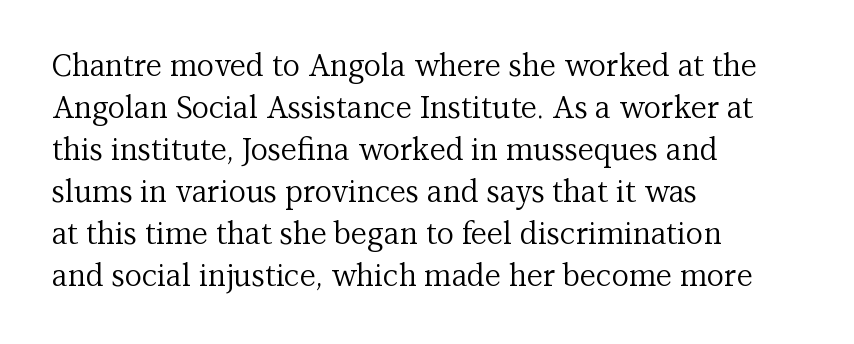
Q: Is the text bold? A: No.
Q: Is the text italic (slanted)? A: No, it is upright.
Q: Is the typeface a serif or a sans-serif typeface? A: Serif.
Q: Is the text underlined? A: No.
Q: How is the paragraph aligned? A: Left-aligned.
Q: Is the spacing between letters normal or unusually wide? A: Normal.
Q: Is the spacing between lines tight, normal or loose? A: Normal.
Q: Width (condensed, normal, or wide)? A: Normal.
Q: Stroke contrast? A: Medium.
Q: x-height? A: Medium.
Q: Monospaced? A: No.
